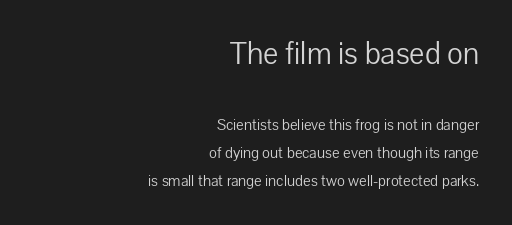
{"serif": "no", "italic": "no", "bold": "no", "weight": "light", "width": "normal", "stroke_contrast": "low", "x_height": "medium", "monospaced": "no", "underline": "no", "align": "right", "line_spacing_ratio": 1.74, "letter_spacing": "normal", "letter_spacing_em": 0.0, "larger_block": "first", "size_ratio": 2.0, "glyph_px": 32}
